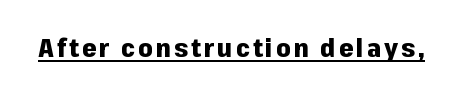
Q: Is the text bold? A: Yes.
Q: Is the text italic (slanted)? A: No, it is upright.
Q: Is the text underlined? A: Yes.
